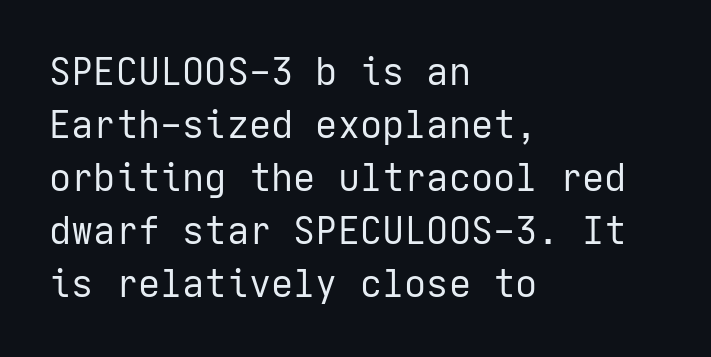
This sample keeps an unexceptional amount of space between lines. The weight tops out at a normal text grade. The axis of the letterforms is exactly vertical. Beneath every word, the page is bare. Tracking here is standard; glyphs follow each other at the usual distance.
